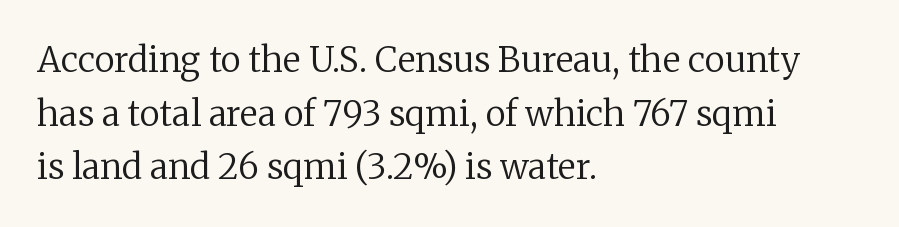
{"serif": "yes", "italic": "no", "bold": "no", "weight": "regular", "width": "normal", "stroke_contrast": "low", "x_height": "medium", "monospaced": "no", "underline": "no", "align": "left", "line_spacing": "normal", "line_spacing_ratio": 1.53, "letter_spacing": "normal", "letter_spacing_em": 0.0, "glyph_px": 35}
